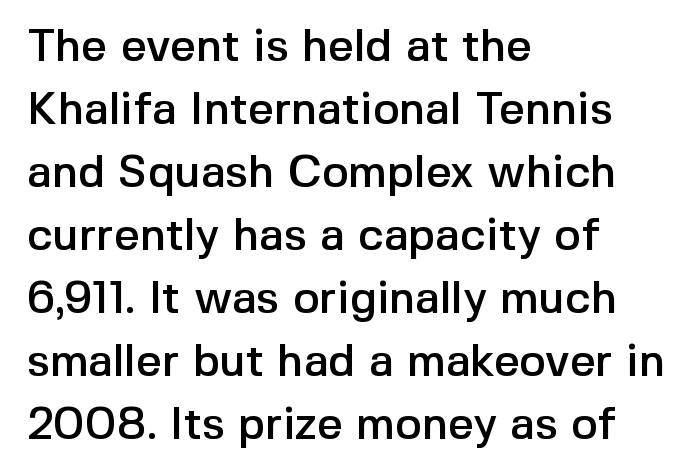
Q: Is the text italic (slanted)? A: No, it is upright.
Q: Is the typeface a serif or a sans-serif typeface? A: Sans-serif.
Q: Is the text underlined? A: No.
Q: How is the paragraph aligned? A: Left-aligned.
Q: Is the spacing between letters normal or unusually wide? A: Normal.
Q: Is the spacing between lines tight, normal or loose? A: Normal.
Q: Width (condensed, normal, or wide)? A: Normal.
Q: x-height? A: Medium.
Q: Monospaced? A: No.
